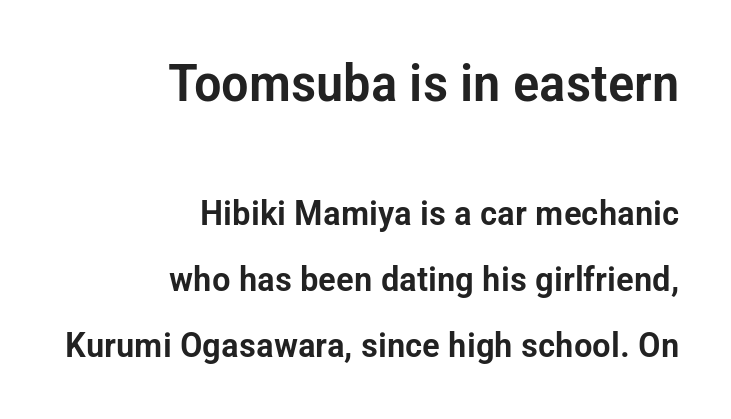
Q: Is the text italic (slanted)? A: No, it is upright.
Q: Is the typeface a serif or a sans-serif typeface? A: Sans-serif.
Q: Is the text underlined? A: No.
Q: How is the paragraph aligned? A: Right-aligned.
Q: Is the spacing between letters normal or unusually wide? A: Normal.
Q: Which block of text is set in a larger size, the first (top) or the second (bottom)? A: The first (top) one.
Q: Width (condensed, normal, or wide)? A: Condensed.
Q: Stroke contrast? A: Low.
Q: x-height? A: Medium.
Q: Monospaced? A: No.
